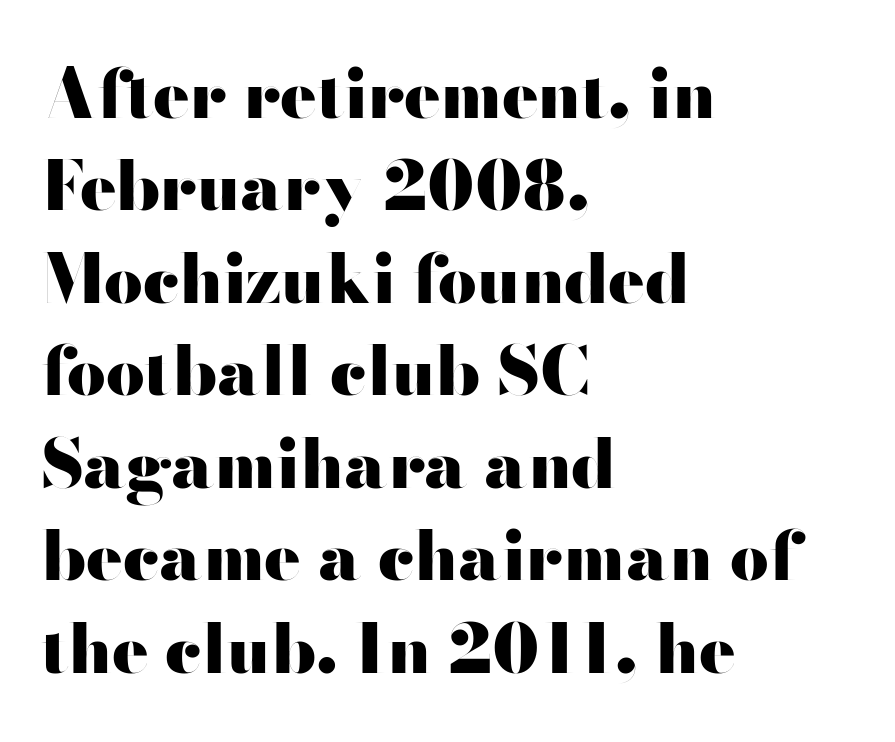
{"italic": "no", "bold": "yes", "weight": "heavy", "width": "wide", "stroke_contrast": "high", "x_height": "small", "monospaced": "no", "underline": "no", "align": "left", "line_spacing": "normal", "line_spacing_ratio": 1.36, "letter_spacing": "normal", "letter_spacing_em": 0.0, "glyph_px": 68}
